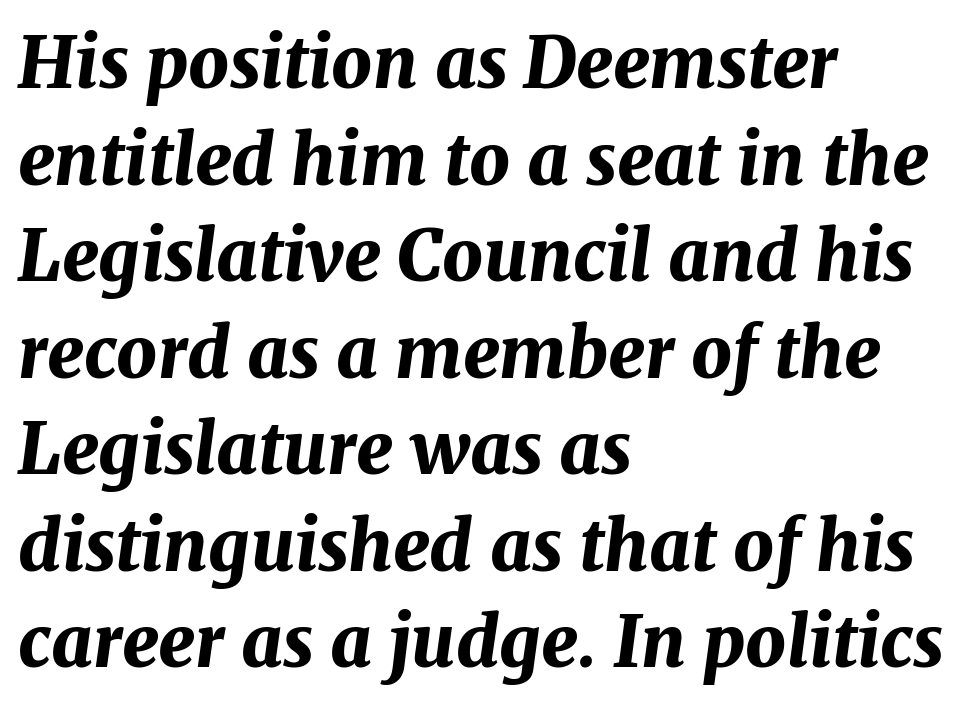
{"italic": "yes", "lean": "right", "slant_degrees": 7, "bold": "yes", "weight": "bold", "width": "normal", "stroke_contrast": "medium", "x_height": "medium", "monospaced": "no", "underline": "no", "align": "left", "line_spacing": "normal", "line_spacing_ratio": 1.36, "letter_spacing": "normal", "letter_spacing_em": 0.0, "glyph_px": 71}
